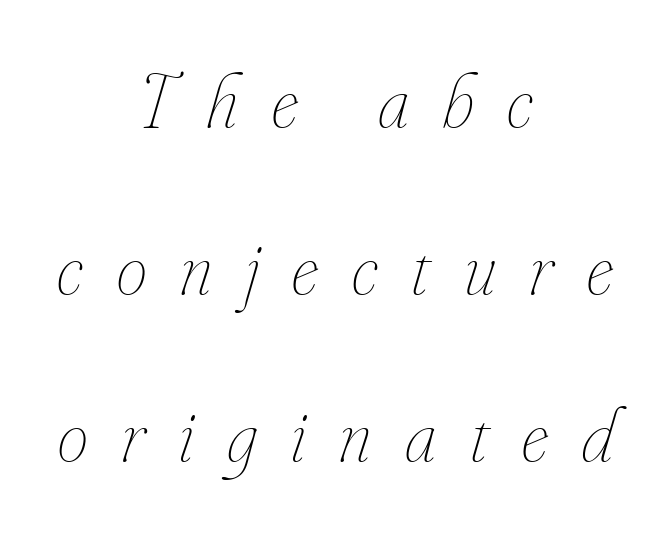
The image shows 77 px thin, condensed type, italic (leaning right); set centered, loose line spacing (2.17x), unusually wide letter spacing (+0.44 em), not underlined; low stroke contrast and a small x-height.
